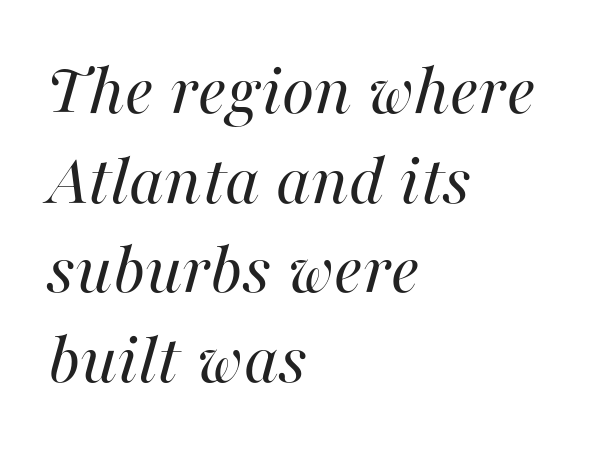
{"italic": "yes", "lean": "right", "slant_degrees": 16, "bold": "no", "weight": "regular", "width": "normal", "stroke_contrast": "high", "x_height": "medium", "monospaced": "no", "underline": "no", "align": "left", "line_spacing_ratio": 1.21, "letter_spacing": "normal", "letter_spacing_em": 0.0, "glyph_px": 74}
